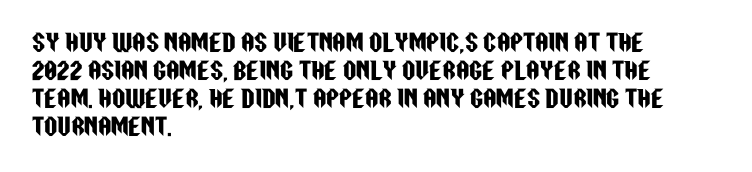
{"italic": "no", "underline": "no", "align": "left", "line_spacing_ratio": 1.22, "letter_spacing": "normal", "letter_spacing_em": 0.0, "glyph_px": 23}
